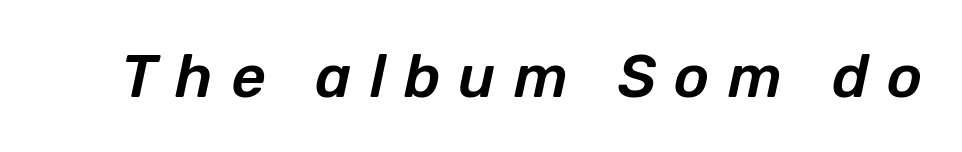
{"italic": "yes", "lean": "right", "slant_degrees": 12, "width": "normal", "stroke_contrast": "low", "x_height": "medium", "monospaced": "no", "underline": "no", "letter_spacing": "wide", "letter_spacing_em": 0.3, "glyph_px": 60}
